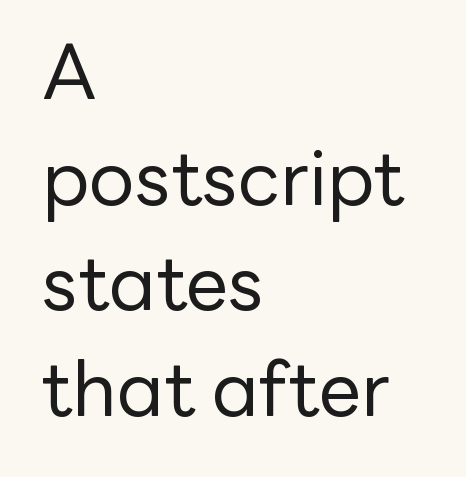
The image shows 76 px regular-weight sans-serif type, upright; set left-aligned, normal line spacing (1.39x), normal letter spacing, not underlined; low stroke contrast and a medium x-height.
